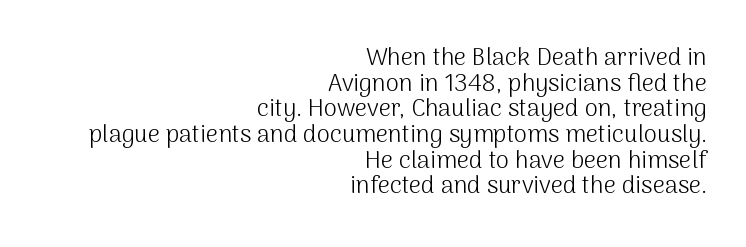
The line texture is even and compact thanks to regular tracking. Is there any slant? The stems are plumb. The string is rendered with underlining switched off. The rag falls on the left side of this text block. Quick note: interline space is minimal.
